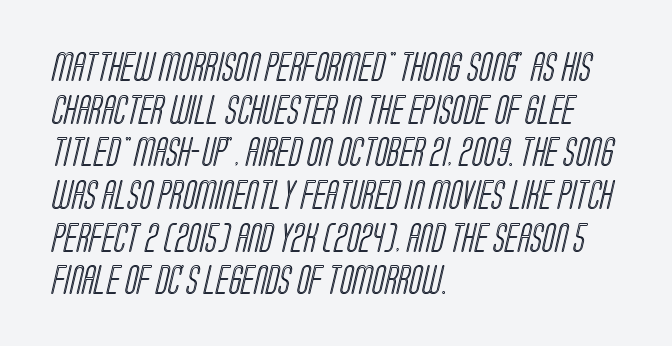
Standard letterfit; no display-style spreading of the glyphs. Leading: standard. These lines are set flush left with a ragged right edge. Glance below the letters and you will spot only blank space.
